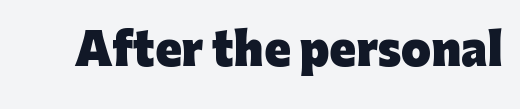
Set as a true bold cut, around the 700 mark. This rendering leaves character spacing at its baseline value. Serifs: no, the terminals of the letterforms are clean. Underlining? Definitely not there.
